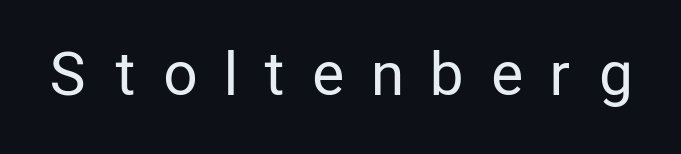
{"serif": "no", "italic": "no", "bold": "no", "weight": "regular", "width": "condensed", "stroke_contrast": "low", "x_height": "medium", "monospaced": "no", "underline": "no", "letter_spacing": "wide", "letter_spacing_em": 0.5, "glyph_px": 59}
